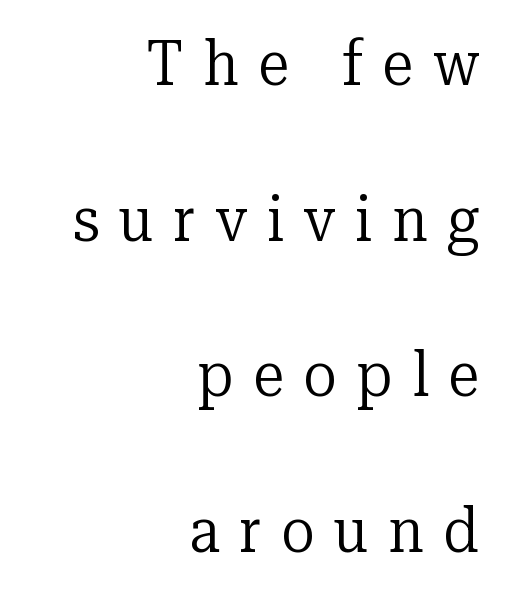
{"serif": "yes", "italic": "no", "bold": "no", "weight": "regular", "width": "normal", "stroke_contrast": "low", "x_height": "medium", "monospaced": "no", "underline": "no", "align": "right", "line_spacing": "loose", "line_spacing_ratio": 2.47, "letter_spacing": "wide", "letter_spacing_em": 0.31, "glyph_px": 63}
